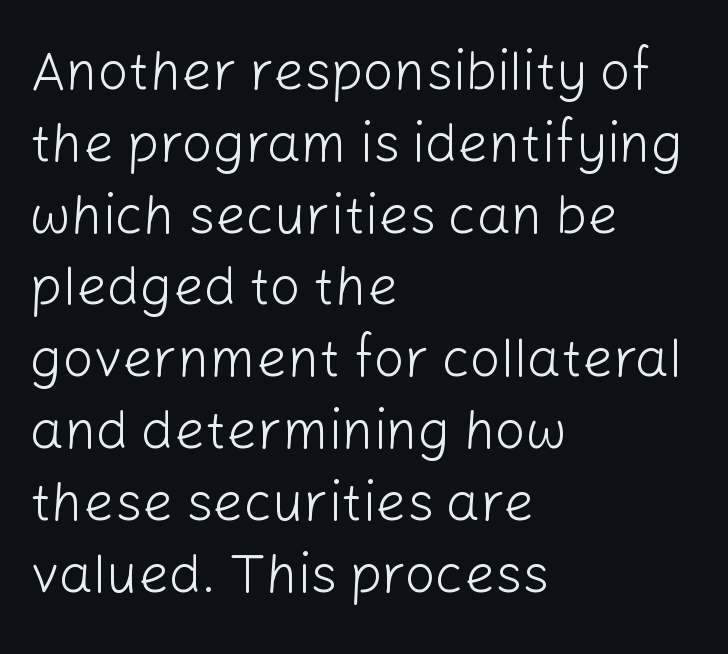
Q: Is the text bold? A: No.
Q: Is the text italic (slanted)? A: No, it is upright.
Q: Is the typeface a serif or a sans-serif typeface? A: Sans-serif.
Q: Is the text underlined? A: No.
Q: How is the paragraph aligned? A: Left-aligned.
Q: Is the spacing between letters normal or unusually wide? A: Normal.
Q: Is the spacing between lines tight, normal or loose? A: Normal.
Q: Width (condensed, normal, or wide)? A: Normal.
Q: Stroke contrast? A: Low.
Q: x-height? A: Medium.
Q: Monospaced? A: No.
